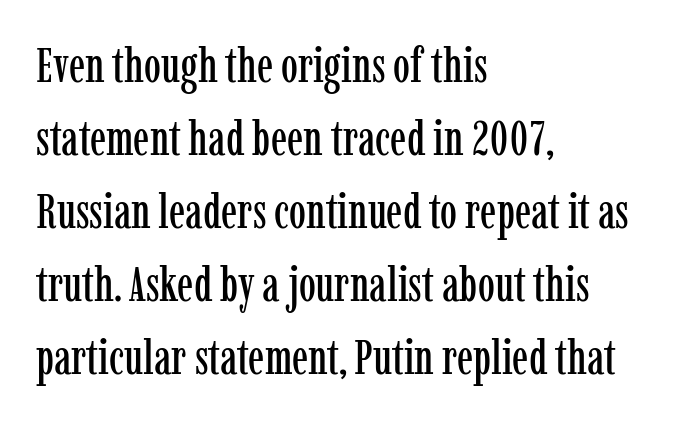
Q: Is the text italic (slanted)? A: No, it is upright.
Q: Is the typeface a serif or a sans-serif typeface? A: Serif.
Q: Is the text underlined? A: No.
Q: How is the paragraph aligned? A: Left-aligned.
Q: Is the spacing between letters normal or unusually wide? A: Normal.
Q: Is the spacing between lines tight, normal or loose? A: Normal.
Q: Width (condensed, normal, or wide)? A: Condensed.
Q: Stroke contrast? A: Low.
Q: x-height? A: Medium.
Q: Monospaced? A: No.
